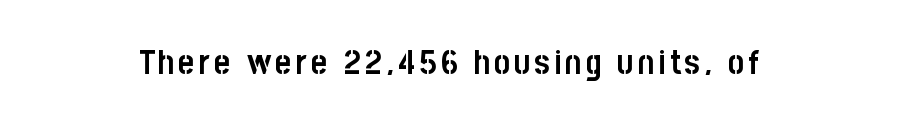
{"serif": "no", "italic": "no", "bold": "yes", "weight": "semibold", "width": "condensed", "stroke_contrast": "low", "x_height": "large", "monospaced": "no", "underline": "no", "glyph_px": 34}
